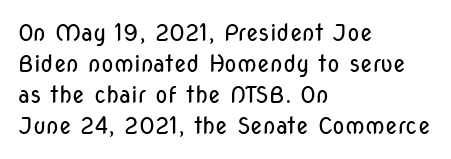
The image shows 23 px text type, upright; set left-aligned, normal line spacing (1.35x), normal letter spacing, not underlined.
